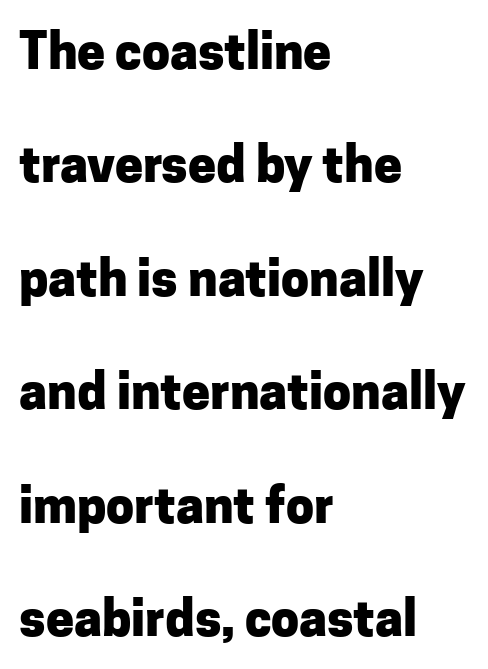
Q: Is the text bold? A: Yes.
Q: Is the text italic (slanted)? A: No, it is upright.
Q: Is the typeface a serif or a sans-serif typeface? A: Sans-serif.
Q: Is the text underlined? A: No.
Q: How is the paragraph aligned? A: Left-aligned.
Q: Is the spacing between letters normal or unusually wide? A: Normal.
Q: Is the spacing between lines tight, normal or loose? A: Loose.
Q: Width (condensed, normal, or wide)? A: Normal.
Q: Stroke contrast? A: Low.
Q: x-height? A: Medium.
Q: Monospaced? A: No.
